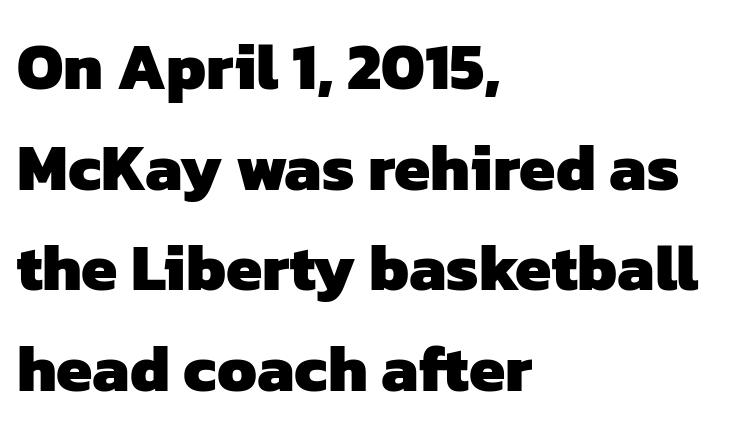
{"serif": "no", "bold": "yes", "weight": "heavy", "width": "normal", "stroke_contrast": "low", "x_height": "medium", "monospaced": "no", "underline": "no", "align": "left", "line_spacing": "normal", "line_spacing_ratio": 1.55, "letter_spacing": "normal", "letter_spacing_em": 0.0, "glyph_px": 65}
